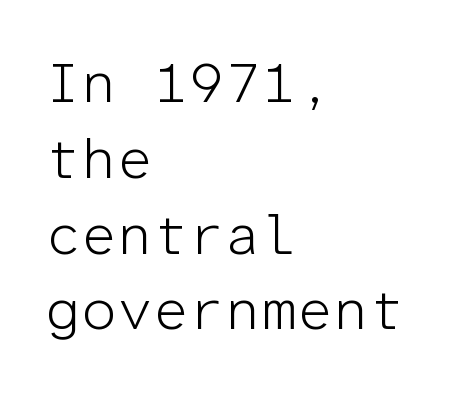
Q: Is the text bold? A: No.
Q: Is the text italic (slanted)? A: No, it is upright.
Q: Is the typeface a serif or a sans-serif typeface? A: Sans-serif.
Q: Is the text underlined? A: No.
Q: How is the paragraph aligned? A: Left-aligned.
Q: Is the spacing between letters normal or unusually wide? A: Normal.
Q: Is the spacing between lines tight, normal or loose? A: Normal.
Q: Width (condensed, normal, or wide)? A: Normal.
Q: Stroke contrast? A: Low.
Q: x-height? A: Medium.
Q: Monospaced? A: Yes.
